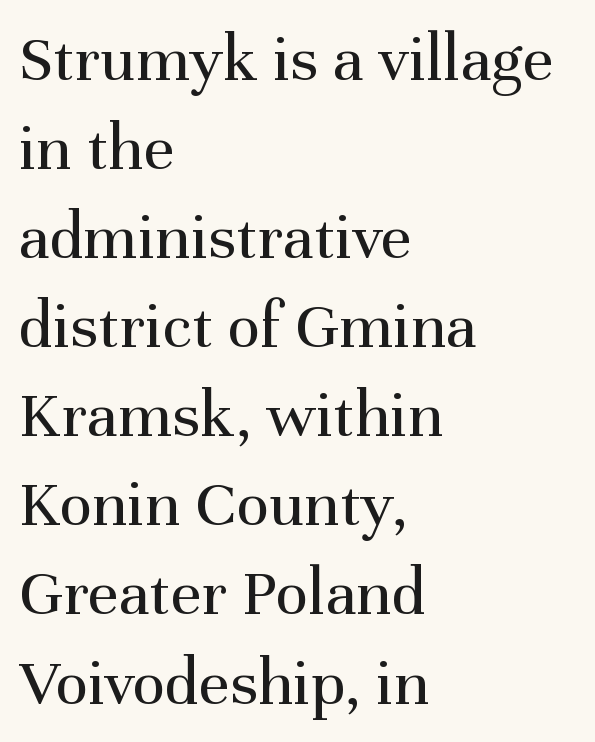
The image shows 68 px regular-weight serif type, upright; set left-aligned, normal line spacing (1.31x), normal letter spacing, not underlined; medium stroke contrast and a medium x-height.
